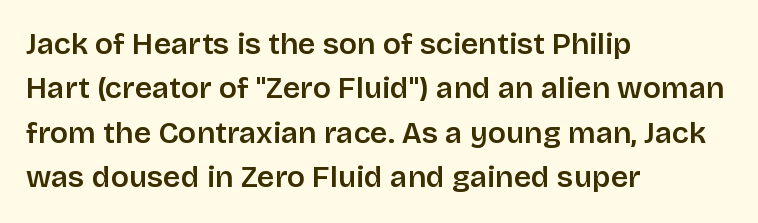
No word sits above an underline. The lettering holds an erect, upright posture throughout. This sample has the flowing, uneven cadence of proportional lettering. Successive baselines arrive at the customary interval. Is the type bold? Partly — it's a semibold, heavier than regular but not fully bold.
